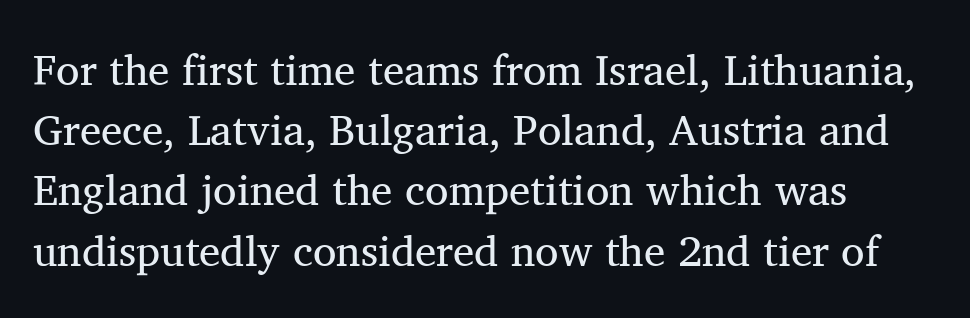
Q: Is the text bold? A: No.
Q: Is the text italic (slanted)? A: No, it is upright.
Q: Is the typeface a serif or a sans-serif typeface? A: Serif.
Q: Is the text underlined? A: No.
Q: Is the spacing between letters normal or unusually wide? A: Normal.
Q: Is the spacing between lines tight, normal or loose? A: Normal.
Q: Width (condensed, normal, or wide)? A: Normal.
Q: Stroke contrast? A: Medium.
Q: x-height? A: Medium.
Q: Monospaced? A: No.
